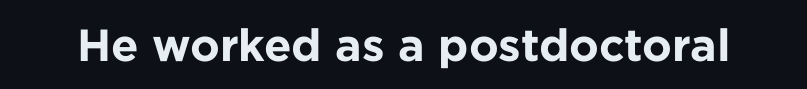
Q: Is the text bold? A: Yes.
Q: Is the text italic (slanted)? A: No, it is upright.
Q: Is the typeface a serif or a sans-serif typeface? A: Sans-serif.
Q: Is the text underlined? A: No.
Q: Is the spacing between letters normal or unusually wide? A: Normal.
Q: Width (condensed, normal, or wide)? A: Normal.
Q: Stroke contrast? A: Low.
Q: x-height? A: Medium.
Q: Monospaced? A: No.
